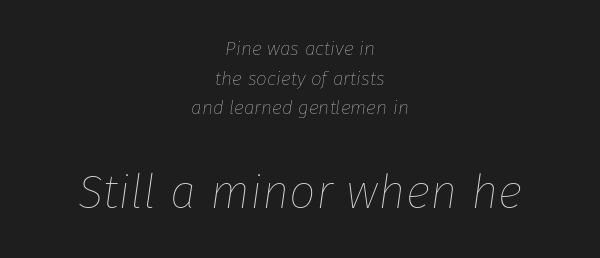
{"italic": "yes", "lean": "right", "slant_degrees": 8, "bold": "no", "weight": "thin", "width": "normal", "stroke_contrast": "low", "x_height": "medium", "monospaced": "no", "underline": "no", "align": "center", "line_spacing": "normal", "line_spacing_ratio": 1.56, "letter_spacing": "normal", "letter_spacing_em": 0.0, "larger_block": "second", "size_ratio": 2.47, "glyph_px": 47}
